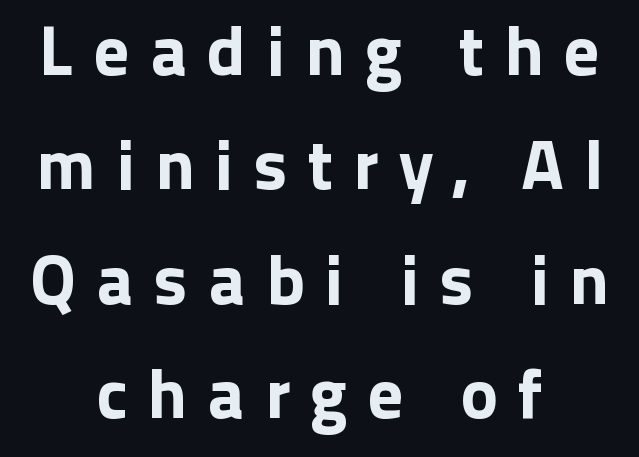
The image shows 71 px sans-serif type, upright; set centered, normal line spacing (1.61x), unusually wide letter spacing (+0.28 em), not underlined; low stroke contrast and a medium x-height.
